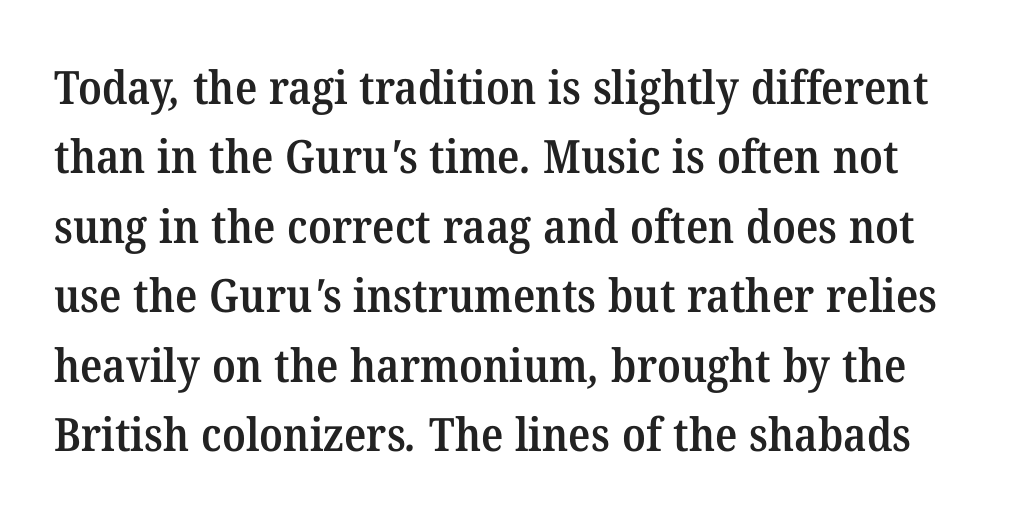
Q: Is the text bold? A: Semi-bold.
Q: Is the typeface a serif or a sans-serif typeface? A: Serif.
Q: Is the text underlined? A: No.
Q: Is the spacing between letters normal or unusually wide? A: Normal.
Q: Is the spacing between lines tight, normal or loose? A: Normal.
Q: Width (condensed, normal, or wide)? A: Normal.
Q: Stroke contrast? A: Medium.
Q: x-height? A: Medium.
Q: Monospaced? A: No.
